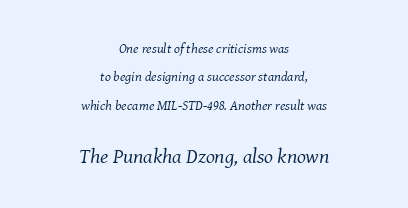
The image shows 21 px text type, italic (leaning right); set centered, loose line spacing (2.02x), normal letter spacing, not underlined; the second (bottom) block is 1.5x larger.
